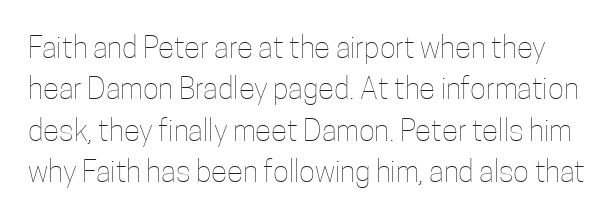
{"italic": "no", "bold": "no", "weight": "thin", "width": "condensed", "stroke_contrast": "low", "x_height": "medium", "monospaced": "no", "underline": "no", "line_spacing": "normal", "line_spacing_ratio": 1.38, "letter_spacing": "normal", "letter_spacing_em": 0.0, "glyph_px": 30}
